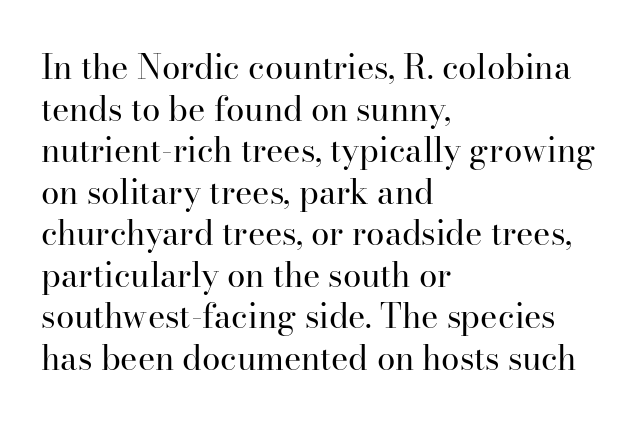
{"serif": "yes", "italic": "no", "bold": "no", "weight": "regular", "width": "normal", "stroke_contrast": "high", "x_height": "small", "monospaced": "no", "underline": "no", "align": "left", "line_spacing": "normal", "line_spacing_ratio": 1.26, "letter_spacing": "normal", "letter_spacing_em": 0.0, "glyph_px": 33}
